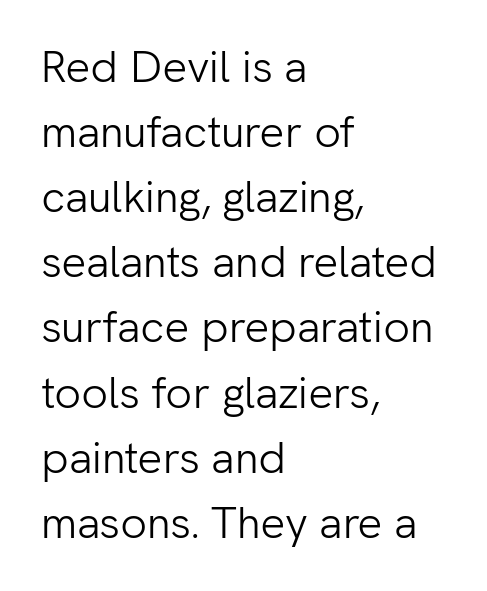
{"serif": "no", "italic": "no", "bold": "no", "weight": "light", "width": "normal", "stroke_contrast": "low", "x_height": "medium", "monospaced": "no", "underline": "no", "align": "left", "line_spacing": "normal", "line_spacing_ratio": 1.48, "letter_spacing": "normal", "letter_spacing_em": 0.0, "glyph_px": 44}
